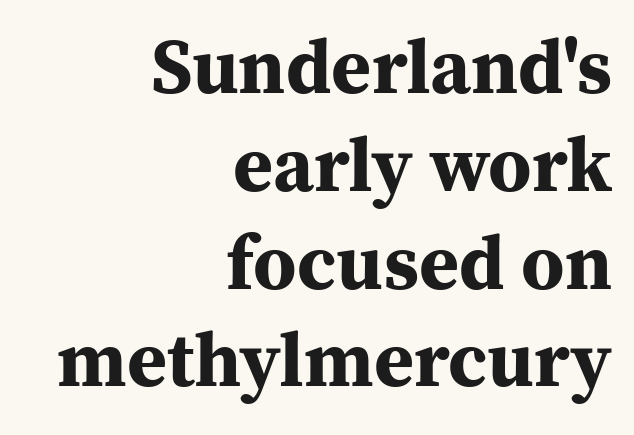
Q: Is the text bold? A: Yes.
Q: Is the text italic (slanted)? A: No, it is upright.
Q: Is the typeface a serif or a sans-serif typeface? A: Serif.
Q: Is the text underlined? A: No.
Q: How is the paragraph aligned? A: Right-aligned.
Q: Is the spacing between letters normal or unusually wide? A: Normal.
Q: Is the spacing between lines tight, normal or loose? A: Normal.
Q: Width (condensed, normal, or wide)? A: Normal.
Q: Stroke contrast? A: Medium.
Q: x-height? A: Medium.
Q: Monospaced? A: No.
